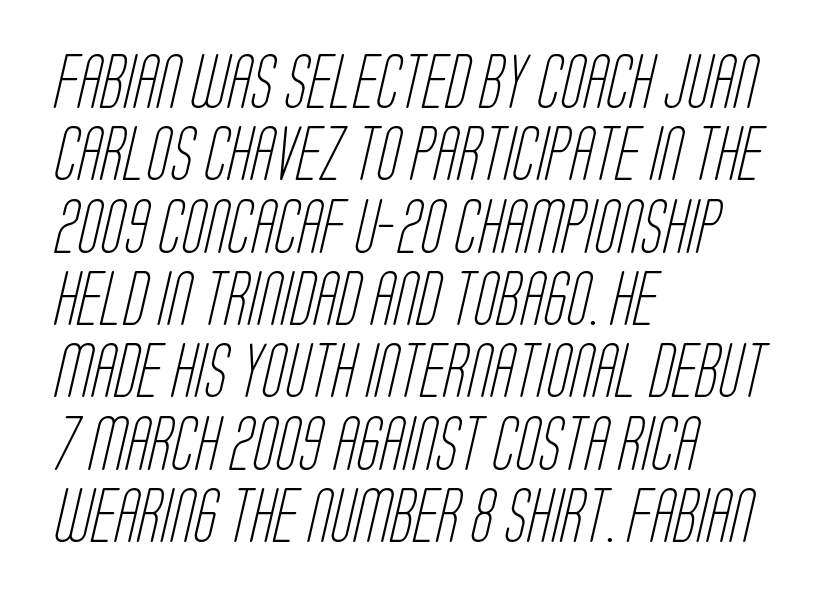
{"serif": "no", "bold": "no", "weight": "light", "width": "condensed", "stroke_contrast": "low", "x_height": "large", "monospaced": "no", "underline": "no", "align": "left", "line_spacing": "normal", "line_spacing_ratio": 1.34, "letter_spacing": "normal", "letter_spacing_em": 0.0, "glyph_px": 54}
